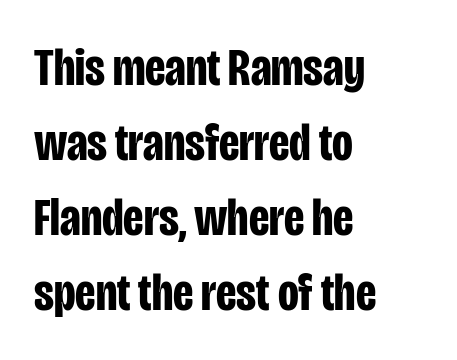
Every stem runs plumb, perpendicular to the baseline. This sample is left-justified, so line endings fall wherever the words run out. The letters advance in unequal steps, a hallmark of proportional type. Beneath every word, the page is bare. The type family on display is of the sans-serif kind.
